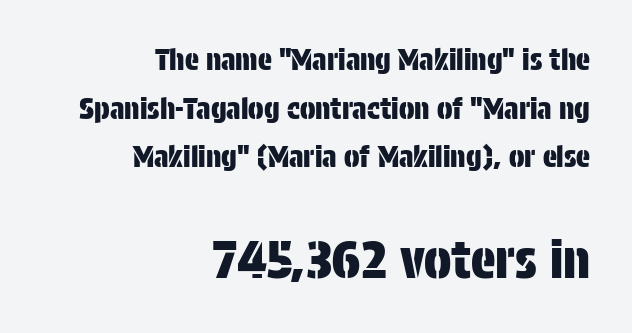
The image shows 51 px condensed sans-serif type, upright; set right-aligned, normal line spacing (1.68x), normal letter spacing, not underlined; the second (bottom) block is 1.76x larger; low stroke contrast and a large x-height.
